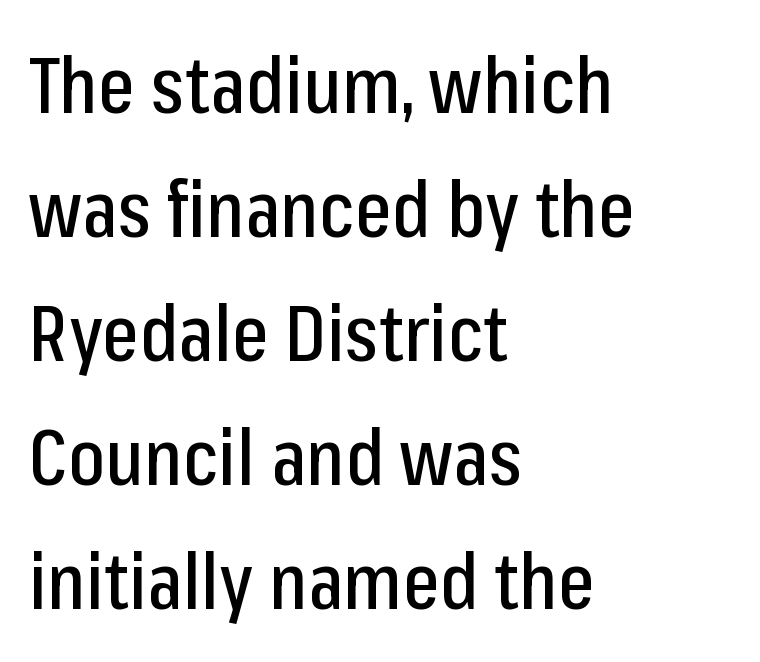
Q: Is the text italic (slanted)? A: No, it is upright.
Q: Is the typeface a serif or a sans-serif typeface? A: Sans-serif.
Q: Is the text underlined? A: No.
Q: How is the paragraph aligned? A: Left-aligned.
Q: Is the spacing between letters normal or unusually wide? A: Normal.
Q: Is the spacing between lines tight, normal or loose? A: Normal.
Q: Width (condensed, normal, or wide)? A: Condensed.
Q: Stroke contrast? A: Low.
Q: x-height? A: Medium.
Q: Monospaced? A: No.
